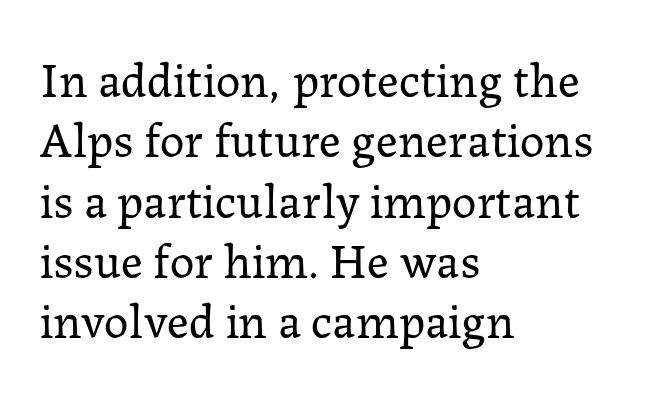
Letterform terminals end in serifs throughout the passage. Is the type heavy? It reads as light-to-regular instead. If you drew a line through each stem, it would be perfectly vertical. Does the copy run flush right? No — it runs flush left. The zone under the glyphs is completely vacant. Between one letter and the next there's only the usual sliver of space.
